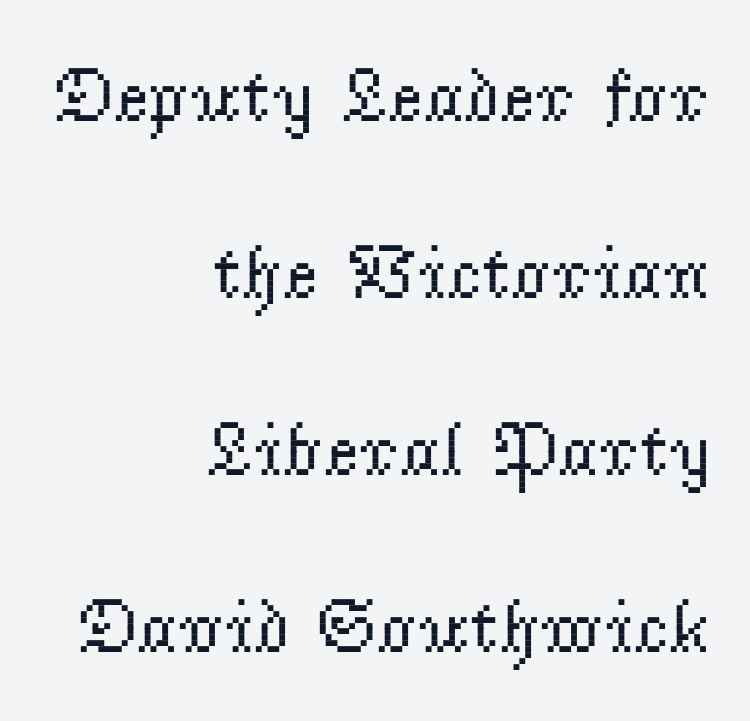
Q: Is the text bold? A: No.
Q: Is the text italic (slanted)? A: No, it is upright.
Q: Is the typeface a serif or a sans-serif typeface? A: Serif.
Q: Is the text underlined? A: No.
Q: How is the paragraph aligned? A: Right-aligned.
Q: Is the spacing between letters normal or unusually wide? A: Normal.
Q: Is the spacing between lines tight, normal or loose? A: Loose.
Q: Width (condensed, normal, or wide)? A: Normal.
Q: Stroke contrast? A: Low.
Q: x-height? A: Small.
Q: Monospaced? A: No.
